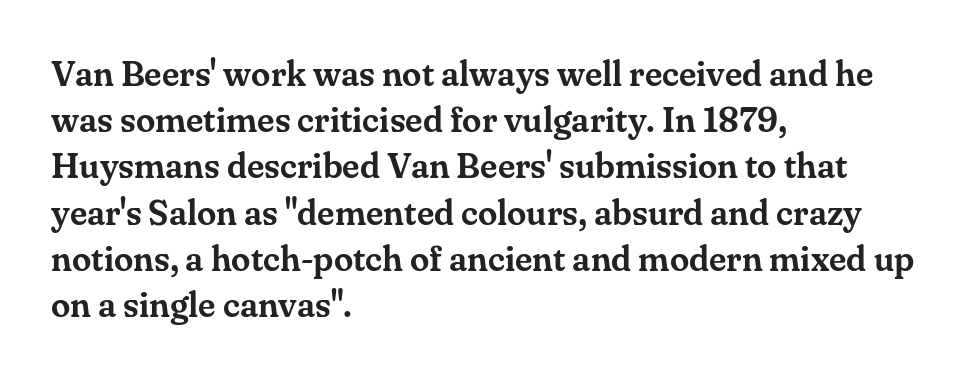
Q: Is the text italic (slanted)? A: No, it is upright.
Q: Is the typeface a serif or a sans-serif typeface? A: Serif.
Q: Is the text underlined? A: No.
Q: How is the paragraph aligned? A: Left-aligned.
Q: Is the spacing between letters normal or unusually wide? A: Normal.
Q: Is the spacing between lines tight, normal or loose? A: Normal.
Q: Width (condensed, normal, or wide)? A: Normal.
Q: Stroke contrast? A: Medium.
Q: x-height? A: Small.
Q: Monospaced? A: No.
